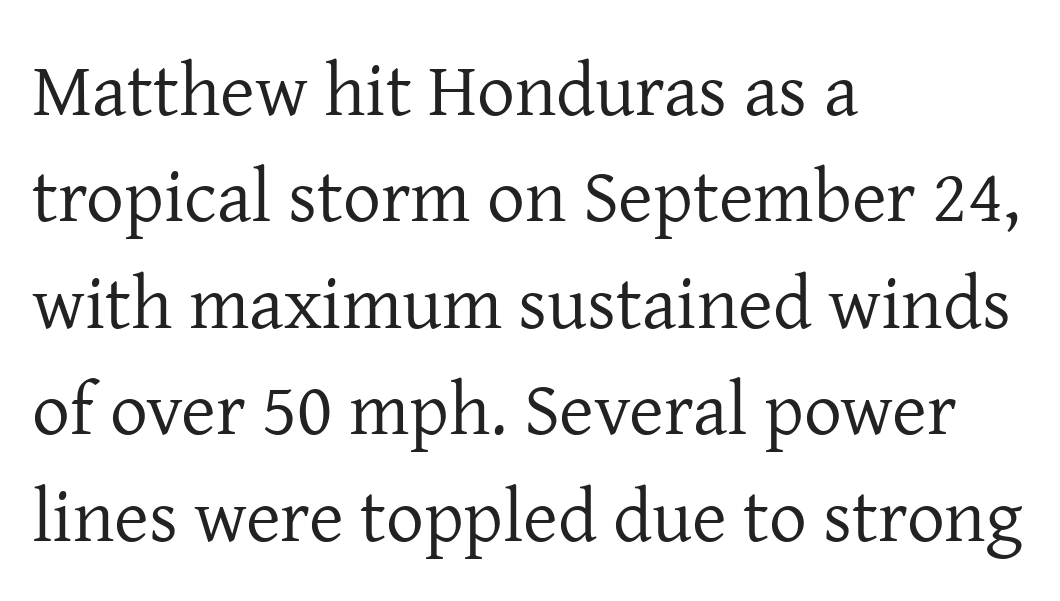
{"serif": "yes", "italic": "no", "bold": "no", "weight": "regular", "width": "normal", "stroke_contrast": "low", "x_height": "medium", "monospaced": "no", "underline": "no", "align": "left", "line_spacing": "normal", "line_spacing_ratio": 1.42, "letter_spacing": "normal", "letter_spacing_em": 0.0, "glyph_px": 75}
